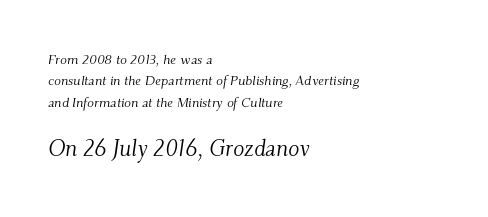
{"italic": "yes", "lean": "right", "slant_degrees": 9, "bold": "no", "underline": "no", "align": "left", "line_spacing": "normal", "line_spacing_ratio": 1.52, "letter_spacing": "normal", "letter_spacing_em": 0.0, "larger_block": "second", "size_ratio": 1.64, "glyph_px": 23}
